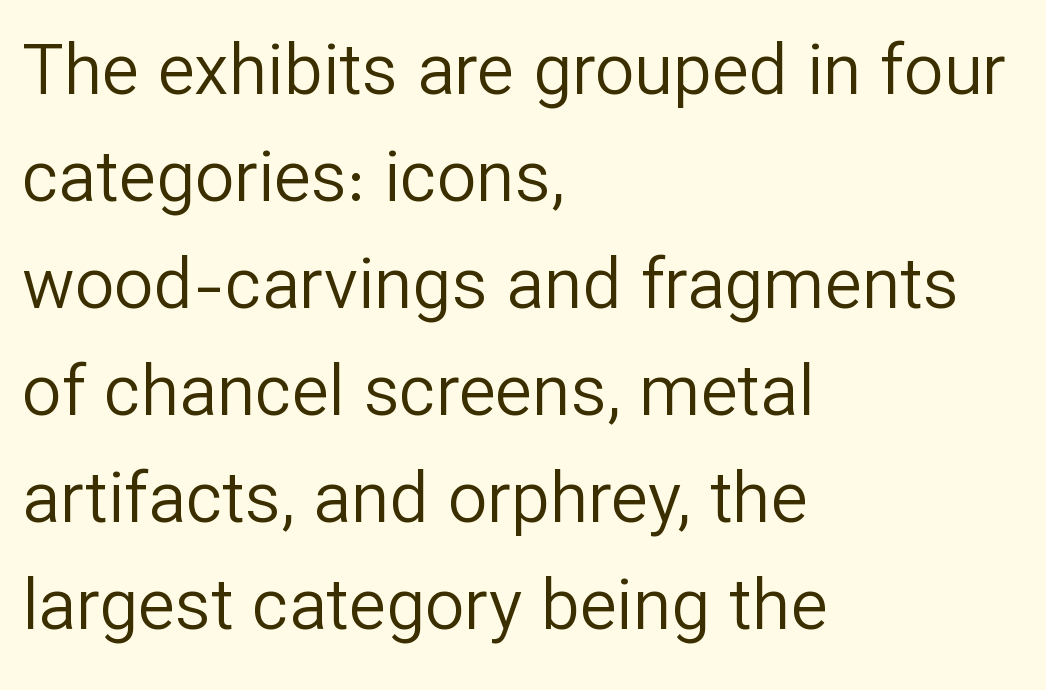
{"serif": "no", "italic": "no", "bold": "no", "weight": "regular", "width": "normal", "stroke_contrast": "low", "x_height": "medium", "monospaced": "no", "underline": "no", "align": "left", "line_spacing": "normal", "line_spacing_ratio": 1.53, "letter_spacing": "normal", "letter_spacing_em": 0.0, "glyph_px": 70}
